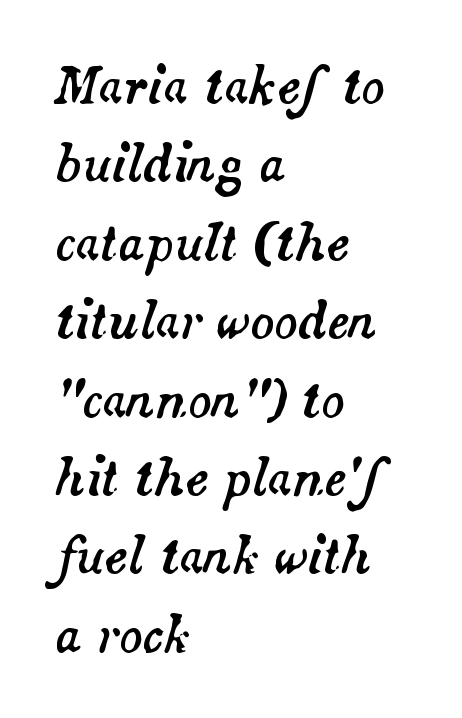
Q: Is the text italic (slanted)? A: Yes, it leans right by about 14 degrees.
Q: Is the text underlined? A: No.
Q: How is the paragraph aligned? A: Left-aligned.
Q: Is the spacing between letters normal or unusually wide? A: Normal.
Q: Is the spacing between lines tight, normal or loose? A: Normal.
Q: Width (condensed, normal, or wide)? A: Normal.
Q: Stroke contrast? A: Medium.
Q: x-height? A: Small.
Q: Monospaced? A: No.
